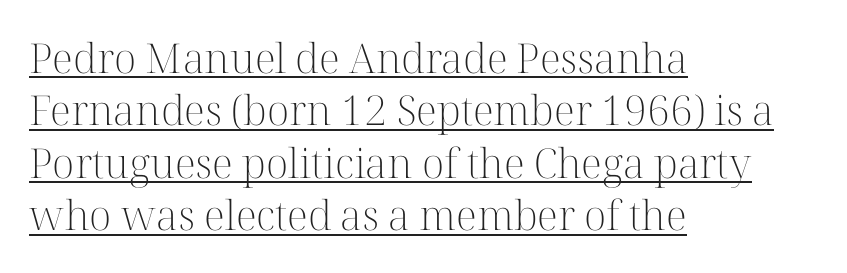
Honestly, the underline is the first thing you notice here. Does the lettering tilt? It doesn't — this is upright. Words appear dense and cohesive because spacing is normal. The typesetting does not lean heavy: it is not bold.
